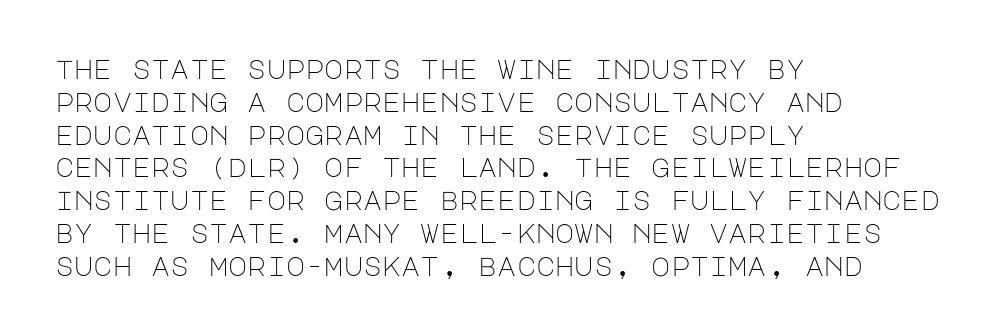
The image shows 26 px text type, upright; set left-aligned, normal line spacing (1.26x), normal letter spacing, not underlined.
